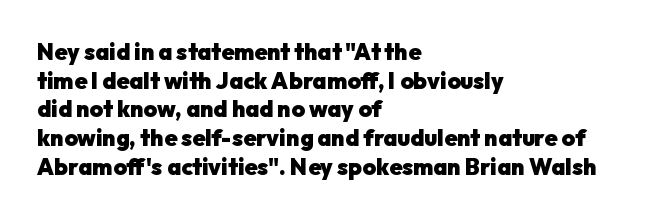
Q: Is the text bold? A: Yes.
Q: Is the text italic (slanted)? A: No, it is upright.
Q: Is the text underlined? A: No.
Q: How is the paragraph aligned? A: Left-aligned.
Q: Is the spacing between letters normal or unusually wide? A: Normal.
Q: Is the spacing between lines tight, normal or loose? A: Normal.
